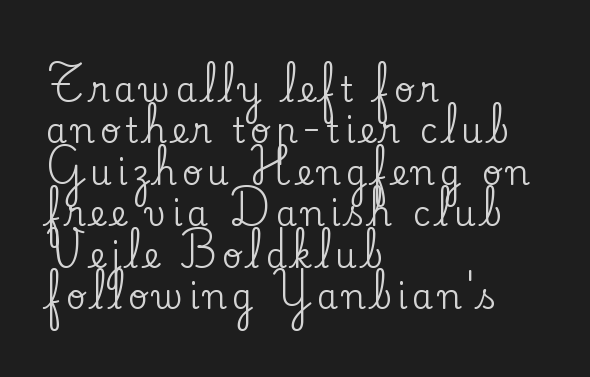
{"serif": "yes", "italic": "no", "width": "normal", "stroke_contrast": "low", "x_height": "small", "monospaced": "no", "underline": "no", "align": "left", "line_spacing_ratio": 1.22, "glyph_px": 34}
